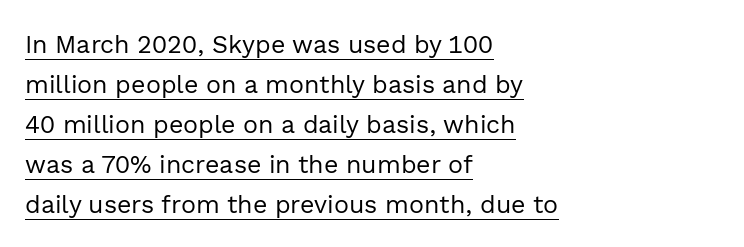
The rendering uses a moderate line-height, typical for paragraphs. What decoration does the sample have? An underline. Leftover space on each line is placed entirely after the last word. Posture: straight, roman, zero tilt. The tracking reads as untouched default to a designer's eye. Weight class: somewhere from thin through regular.
